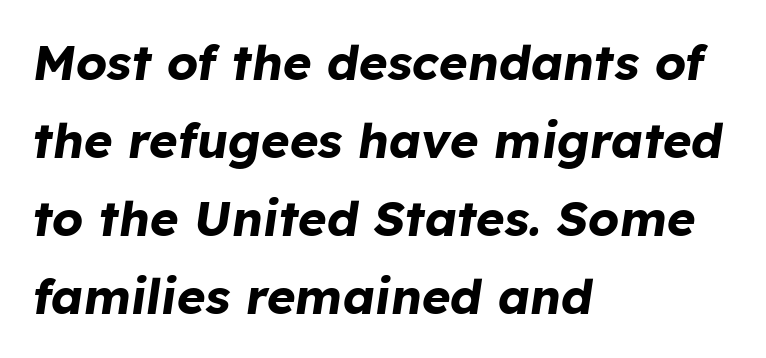
{"italic": "yes", "lean": "right", "slant_degrees": 8, "bold": "yes", "weight": "bold", "width": "normal", "stroke_contrast": "low", "x_height": "medium", "monospaced": "no", "underline": "no", "align": "left", "line_spacing": "normal", "line_spacing_ratio": 1.59, "letter_spacing": "normal", "letter_spacing_em": 0.0, "glyph_px": 49}
